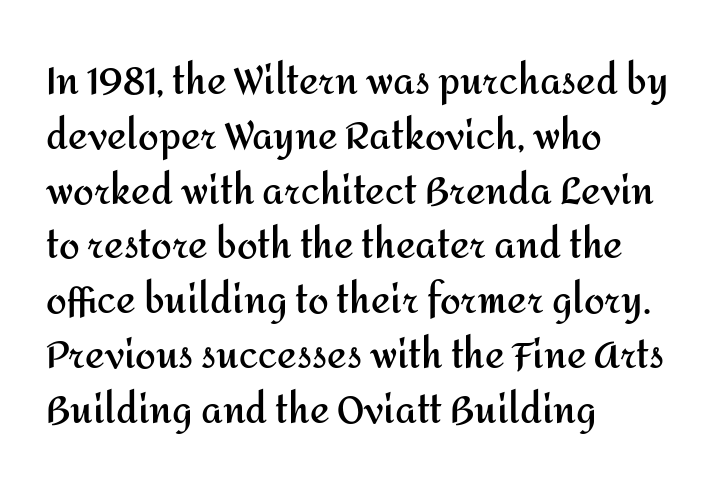
{"serif": "no", "italic": "no", "bold": "yes", "weight": "semibold", "width": "normal", "stroke_contrast": "medium", "x_height": "medium", "monospaced": "no", "underline": "no", "align": "left", "line_spacing": "normal", "line_spacing_ratio": 1.48, "letter_spacing": "normal", "letter_spacing_em": 0.0, "glyph_px": 37}
